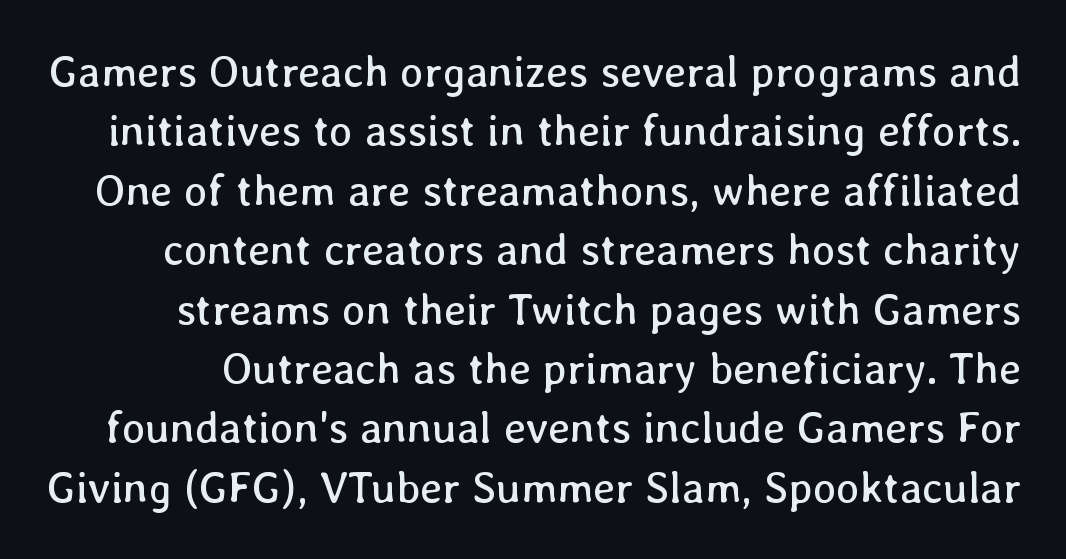
Q: Is the text bold? A: No.
Q: Is the text italic (slanted)? A: No, it is upright.
Q: Is the text underlined? A: No.
Q: Is the spacing between letters normal or unusually wide? A: Normal.
Q: Is the spacing between lines tight, normal or loose? A: Normal.
Q: Width (condensed, normal, or wide)? A: Normal.
Q: Stroke contrast? A: Low.
Q: x-height? A: Medium.
Q: Monospaced? A: No.
